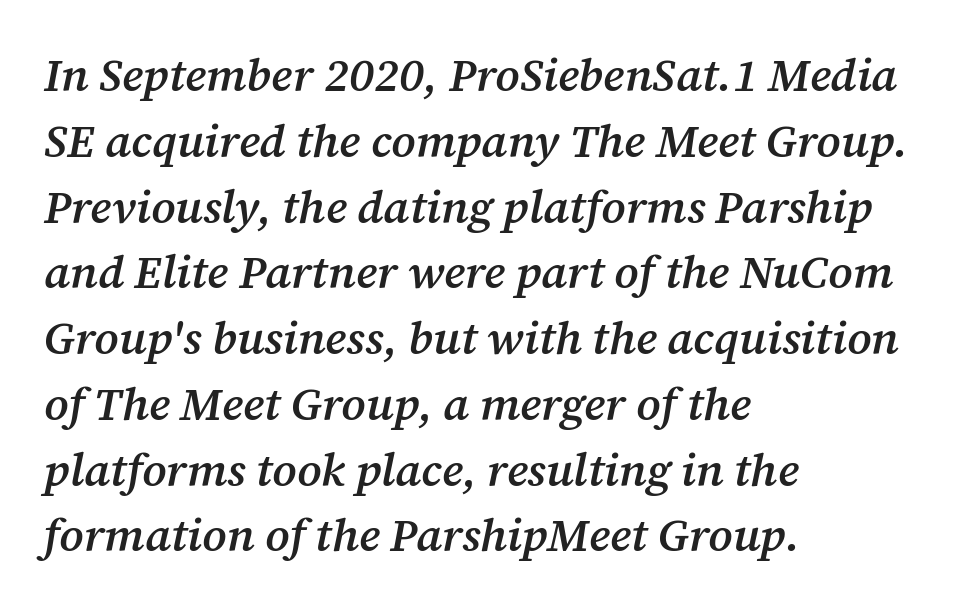
{"serif": "yes", "italic": "yes", "lean": "right", "slant_degrees": 12, "bold": "semi", "weight": "semibold", "width": "normal", "stroke_contrast": "medium", "x_height": "medium", "monospaced": "no", "underline": "no", "align": "left", "line_spacing": "normal", "line_spacing_ratio": 1.43, "letter_spacing": "normal", "letter_spacing_em": 0.0, "glyph_px": 46}
